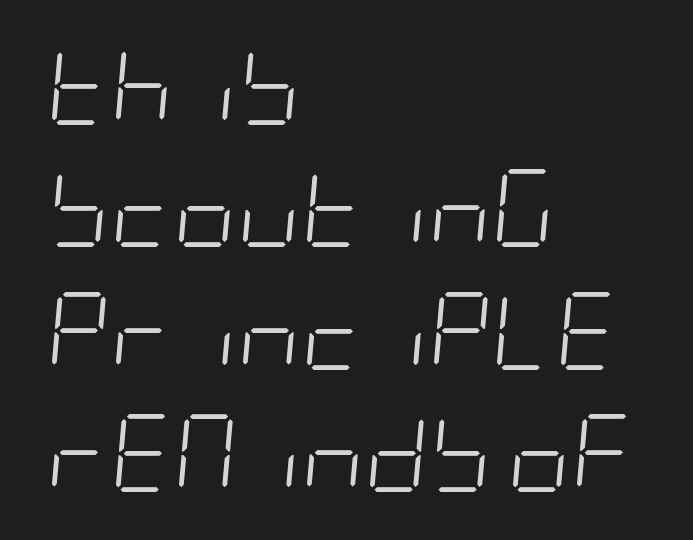
Q: Is the text bold? A: No.
Q: Is the text italic (slanted)? A: Yes, it leans right by about 5 degrees.
Q: Is the text underlined? A: No.
Q: How is the paragraph aligned? A: Left-aligned.
Q: Is the spacing between letters normal or unusually wide? A: Normal.
Q: Is the spacing between lines tight, normal or loose? A: Normal.
Q: Width (condensed, normal, or wide)? A: Condensed.
Q: Stroke contrast? A: Low.
Q: x-height? A: Large.
